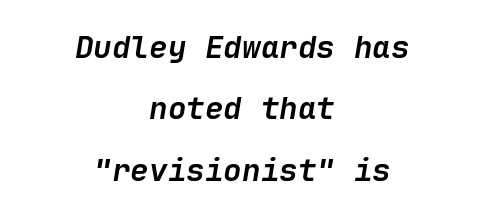
Inter-character spacing is left at the font's built-in metrics. In CSS terms this would be text-align: center. Rendered with sloped, italic letterforms. Strong, thick strokes mark this as bold type.
